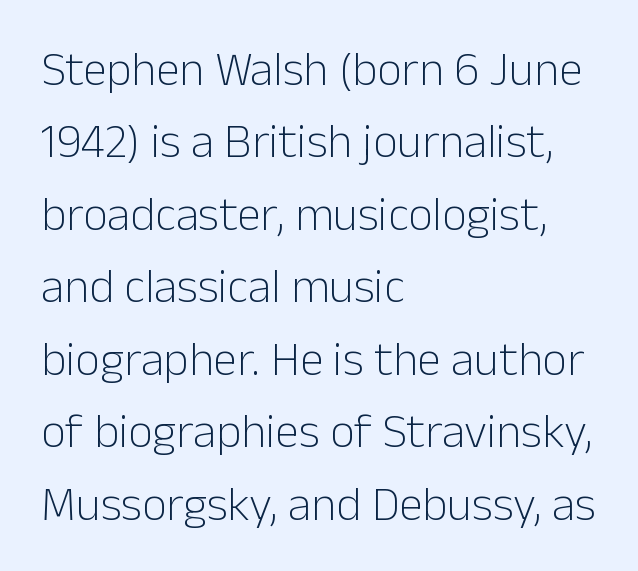
Baseline-to-baseline distance is the conventional proportion of letter height. Notice how the passage keeps a crisp vertical edge on the left only. You can tell it's not italic because the verticals are truly vertical. The face used here is proportionally spaced, like ordinary book or web type. The space directly below the letters is spotless. The typeface has the unassuming heft of standard copy or less.
